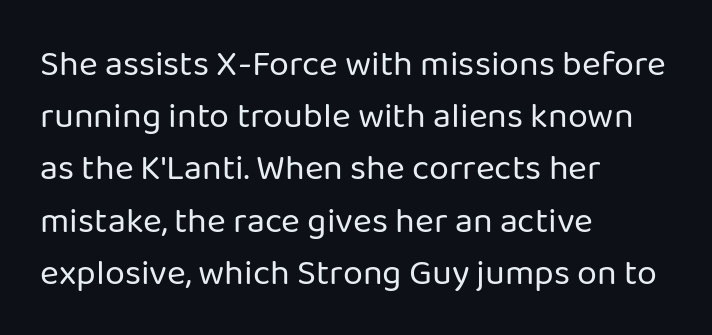
Q: Is the text bold? A: No.
Q: Is the text italic (slanted)? A: No, it is upright.
Q: Is the typeface a serif or a sans-serif typeface? A: Sans-serif.
Q: Is the text underlined? A: No.
Q: How is the paragraph aligned? A: Left-aligned.
Q: Is the spacing between letters normal or unusually wide? A: Normal.
Q: Is the spacing between lines tight, normal or loose? A: Normal.
Q: Width (condensed, normal, or wide)? A: Normal.
Q: Stroke contrast? A: Low.
Q: x-height? A: Medium.
Q: Monospaced? A: No.
